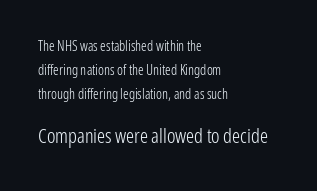
Q: Is the text bold? A: No.
Q: Is the text italic (slanted)? A: No, it is upright.
Q: Is the text underlined? A: No.
Q: How is the paragraph aligned? A: Left-aligned.
Q: Is the spacing between letters normal or unusually wide? A: Normal.
Q: Is the spacing between lines tight, normal or loose? A: Normal.
Q: Which block of text is set in a larger size, the first (top) or the second (bottom)? A: The second (bottom) one.
